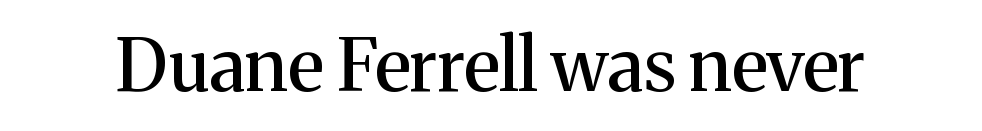
{"serif": "yes", "italic": "no", "width": "normal", "stroke_contrast": "medium", "x_height": "medium", "monospaced": "no", "underline": "no", "letter_spacing": "normal", "letter_spacing_em": 0.0, "glyph_px": 72}
